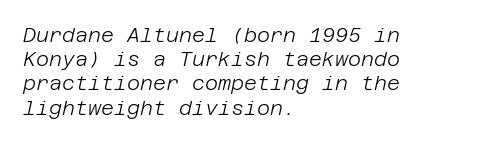
{"italic": "yes", "lean": "right", "slant_degrees": 12, "bold": "no", "underline": "no", "align": "left", "line_spacing_ratio": 1.21, "letter_spacing": "normal", "letter_spacing_em": 0.0, "glyph_px": 20}
